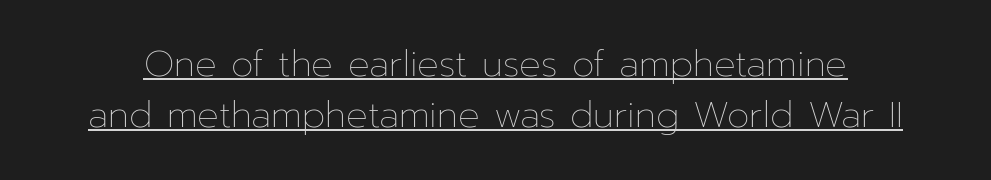
In terms of posture, this sample is upright. A typesetter would call this zero additional tracking. Vertically, the passage feels balanced, rows spaced as you'd expect. This rendering features underlined lettering. Think standard paragraph weight, or any step lighter than that.
